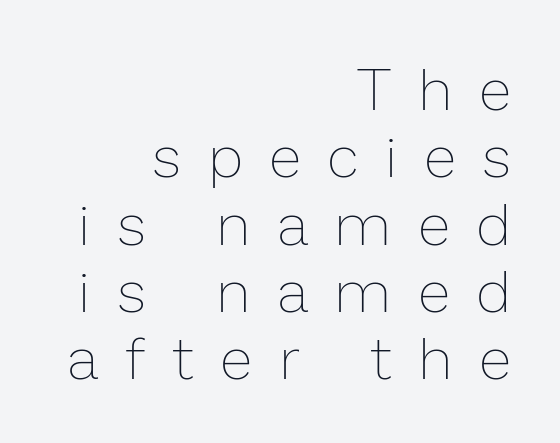
The image shows 59 px thin type, upright; set right-aligned, tight line spacing (1.14x), unusually wide letter spacing (+0.48 em), not underlined; low stroke contrast and a medium x-height.
